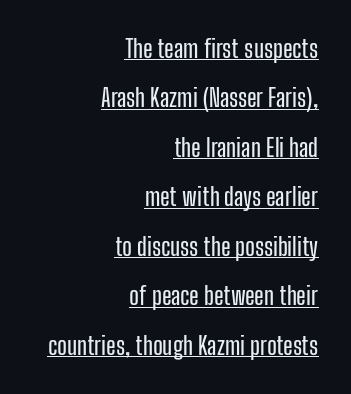
Underlined type. Students, observe: this is what heavily led, spacious text looks like. What stands out about the letter spacing? Nothing — it is the standard amount. In CSS terms this would be text-align: right. This sample uses an upright cut, with every glyph sitting square on the baseline.
